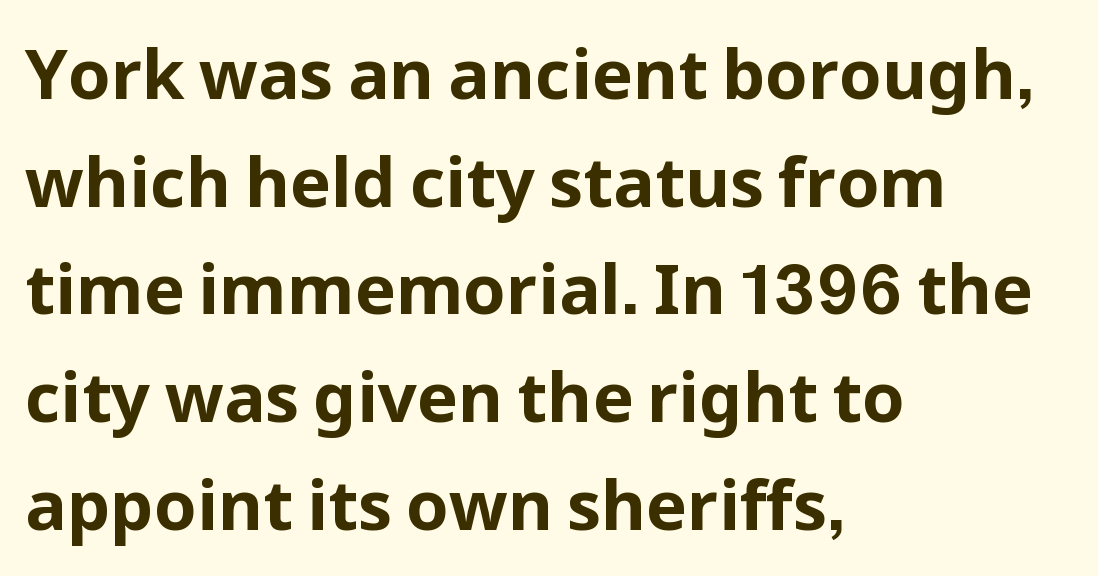
Q: Is the text bold? A: Yes.
Q: Is the text italic (slanted)? A: No, it is upright.
Q: Is the typeface a serif or a sans-serif typeface? A: Sans-serif.
Q: Is the text underlined? A: No.
Q: How is the paragraph aligned? A: Left-aligned.
Q: Is the spacing between letters normal or unusually wide? A: Normal.
Q: Is the spacing between lines tight, normal or loose? A: Normal.
Q: Width (condensed, normal, or wide)? A: Normal.
Q: Stroke contrast? A: Low.
Q: x-height? A: Medium.
Q: Monospaced? A: No.
